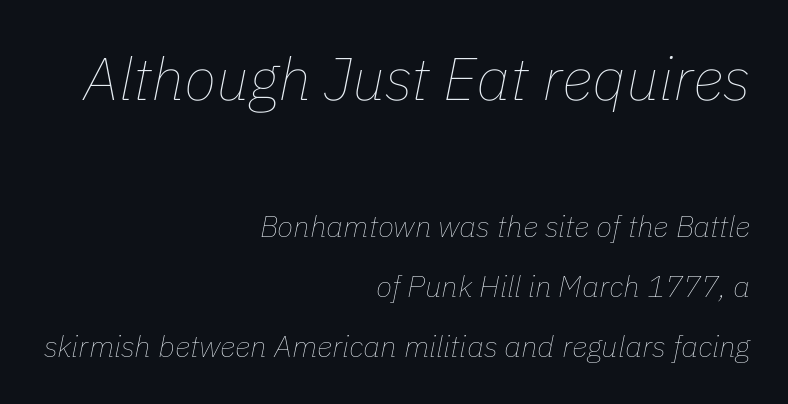
The image shows 60 px thin type, italic (leaning right); set right-aligned, loose line spacing (2.0x), normal letter spacing, not underlined; the first (top) block is 2.0x larger; low stroke contrast and a medium x-height.
